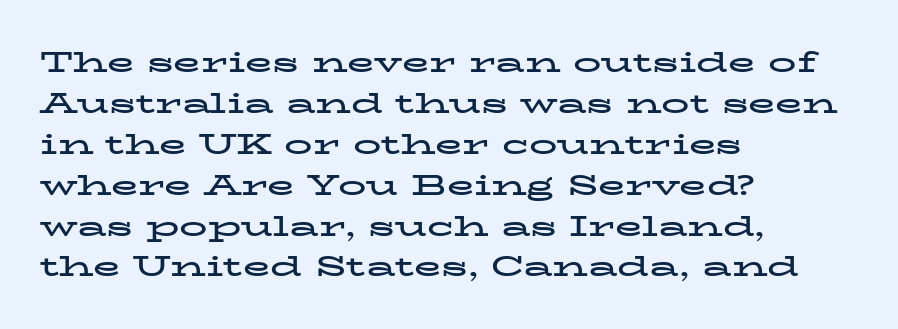
Q: Is the text bold? A: Yes.
Q: Is the text italic (slanted)? A: No, it is upright.
Q: Is the typeface a serif or a sans-serif typeface? A: Serif.
Q: Is the text underlined? A: No.
Q: How is the paragraph aligned? A: Left-aligned.
Q: Is the spacing between letters normal or unusually wide? A: Normal.
Q: Is the spacing between lines tight, normal or loose? A: Normal.
Q: Width (condensed, normal, or wide)? A: Wide.
Q: Stroke contrast? A: Low.
Q: x-height? A: Medium.
Q: Monospaced? A: No.
